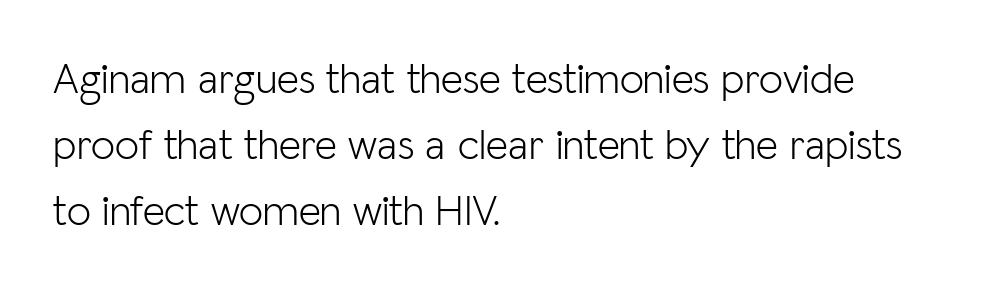
Q: Is the text bold? A: No.
Q: Is the text italic (slanted)? A: No, it is upright.
Q: Is the typeface a serif or a sans-serif typeface? A: Sans-serif.
Q: Is the text underlined? A: No.
Q: How is the paragraph aligned? A: Left-aligned.
Q: Is the spacing between letters normal or unusually wide? A: Normal.
Q: Is the spacing between lines tight, normal or loose? A: Normal.
Q: Width (condensed, normal, or wide)? A: Normal.
Q: Stroke contrast? A: Low.
Q: x-height? A: Medium.
Q: Monospaced? A: No.
